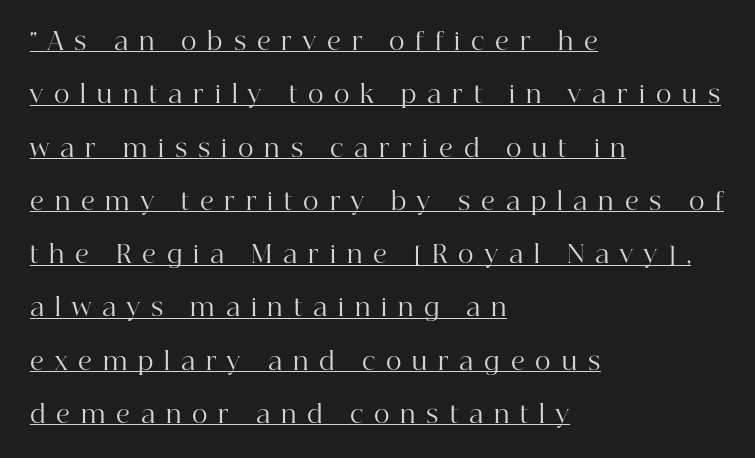
Where is the straight margin? On the left. Does the lettering tilt? It doesn't — this is upright. The passage shown has open, widely tracked lettering throughout. A quiet, ordinary-to-light weight characterises the typeface. Every word sits above its own underline. Baseline-to-baseline distance is far greater than the letter height.
